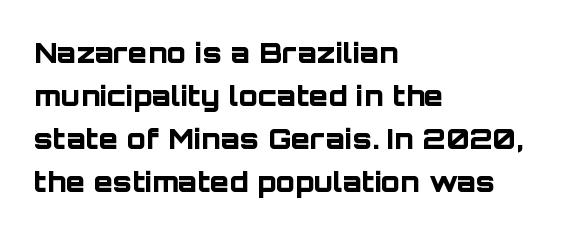
Strokes here are thick enough to call this a true bold. Type style note: lacks serifs. Interline gaps are of average width in this sample. Tracking here is standard; glyphs follow each other at the usual distance.
